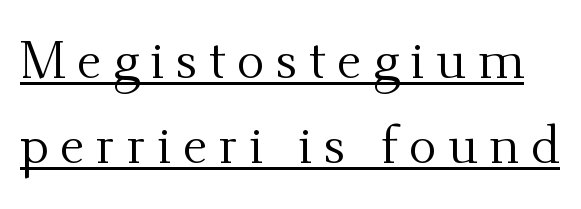
The image shows 52 px regular-weight serif type, upright; set normal line spacing (1.63x), unusually wide letter spacing (+0.22 em), underlined; medium stroke contrast and a small x-height.
